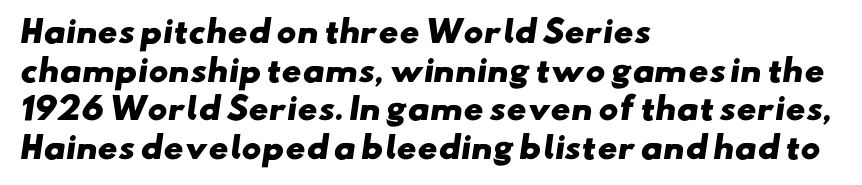
The image shows 30 px heavy, wide sans-serif type; set left-aligned, normal line spacing (1.29x), normal letter spacing, not underlined; low stroke contrast and a small x-height.
